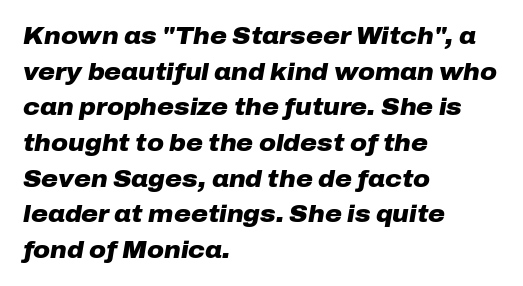
{"italic": "yes", "lean": "right", "slant_degrees": 10, "bold": "yes", "underline": "no", "align": "left", "line_spacing": "normal", "line_spacing_ratio": 1.55, "letter_spacing": "normal", "letter_spacing_em": 0.0, "glyph_px": 23}
